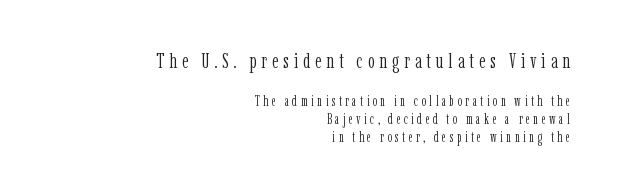
Q: Is the text bold? A: No.
Q: Is the text italic (slanted)? A: No, it is upright.
Q: Is the text underlined? A: No.
Q: How is the paragraph aligned? A: Right-aligned.
Q: Is the spacing between letters normal or unusually wide? A: Unusually wide.
Q: Is the spacing between lines tight, normal or loose? A: Normal.
Q: Which block of text is set in a larger size, the first (top) or the second (bottom)? A: The first (top) one.
